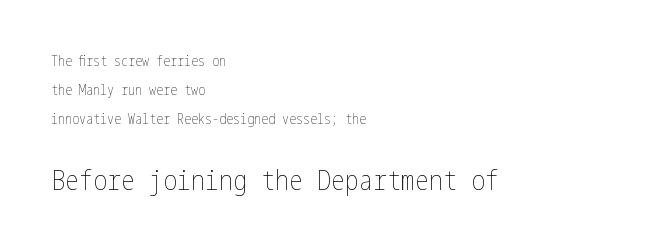
{"italic": "no", "bold": "no", "weight": "thin", "width": "condensed", "stroke_contrast": "low", "x_height": "medium", "underline": "no", "align": "left", "line_spacing": "loose", "line_spacing_ratio": 2.07, "letter_spacing": "normal", "letter_spacing_em": 0.0, "larger_block": "second", "size_ratio": 2.0, "glyph_px": 28}
